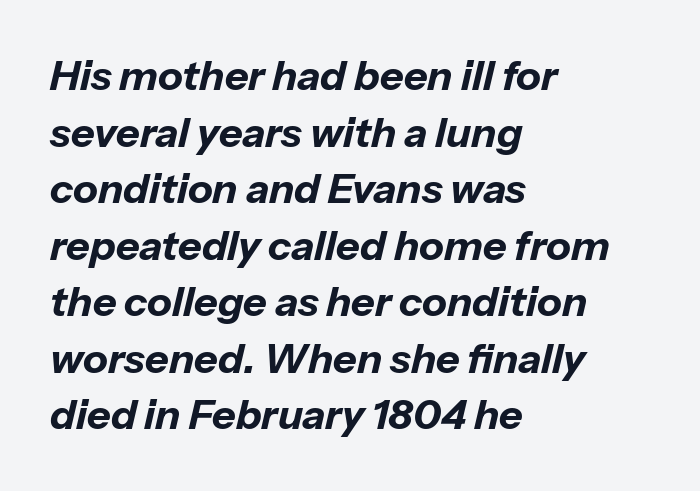
{"italic": "yes", "lean": "right", "slant_degrees": 13, "bold": "yes", "weight": "bold", "width": "normal", "stroke_contrast": "low", "x_height": "medium", "monospaced": "no", "underline": "no", "align": "left", "line_spacing": "normal", "line_spacing_ratio": 1.38, "letter_spacing": "normal", "letter_spacing_em": 0.0, "glyph_px": 41}
